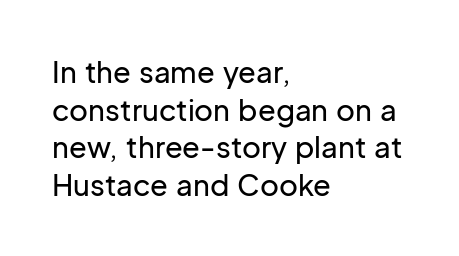
{"serif": "no", "italic": "no", "width": "normal", "stroke_contrast": "low", "x_height": "medium", "monospaced": "no", "underline": "no", "align": "left", "line_spacing": "normal", "line_spacing_ratio": 1.3, "letter_spacing": "normal", "letter_spacing_em": 0.0, "glyph_px": 29}
